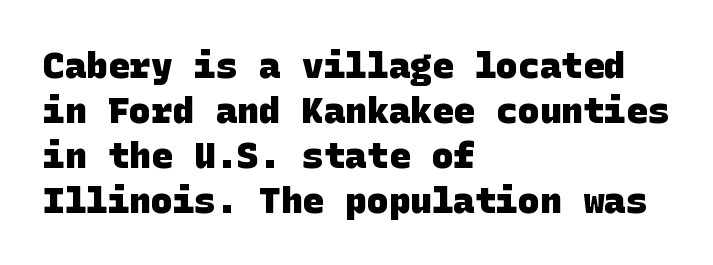
{"serif": "no", "bold": "yes", "weight": "heavy", "width": "normal", "stroke_contrast": "low", "x_height": "large", "underline": "no", "align": "left", "line_spacing": "normal", "line_spacing_ratio": 1.25, "letter_spacing": "normal", "letter_spacing_em": 0.0, "glyph_px": 36}
